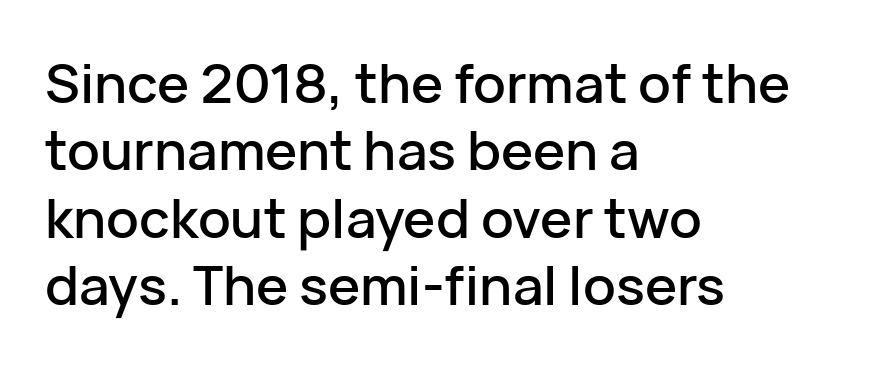
Q: Is the text italic (slanted)? A: No, it is upright.
Q: Is the typeface a serif or a sans-serif typeface? A: Sans-serif.
Q: Is the text underlined? A: No.
Q: How is the paragraph aligned? A: Left-aligned.
Q: Is the spacing between letters normal or unusually wide? A: Normal.
Q: Is the spacing between lines tight, normal or loose? A: Normal.
Q: Width (condensed, normal, or wide)? A: Normal.
Q: Stroke contrast? A: Low.
Q: x-height? A: Medium.
Q: Monospaced? A: No.
